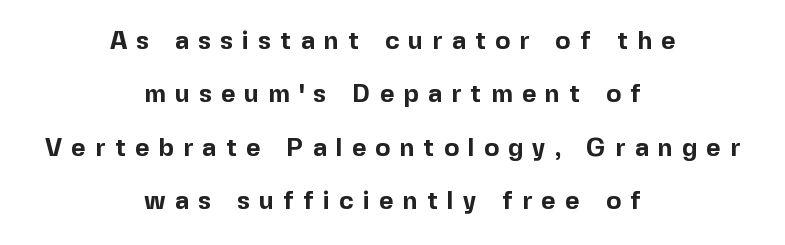
Alignment: centered. The type sits square on the baseline with zero lean. Quick note: underline off. These lines stand farther apart than default settings would place them. Every letter is thick-stroked: bold, no question.
